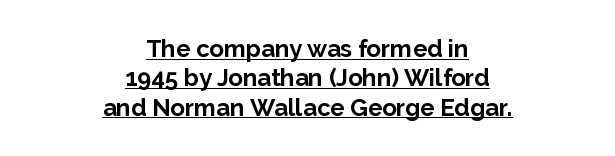
The image shows 24 px bold type, upright; set centered, line spacing 1.22x, normal letter spacing, underlined.
